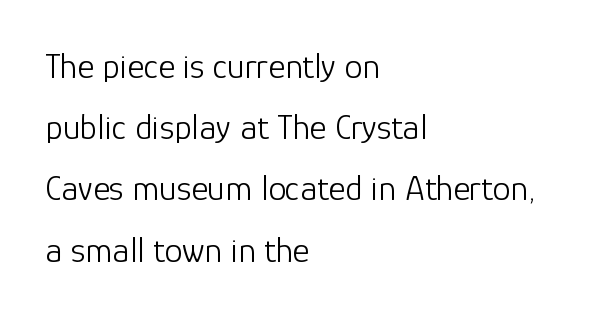
{"serif": "no", "italic": "no", "bold": "no", "weight": "light", "width": "normal", "stroke_contrast": "low", "x_height": "medium", "monospaced": "no", "underline": "no", "align": "left", "line_spacing": "normal", "line_spacing_ratio": 1.7, "letter_spacing": "normal", "letter_spacing_em": 0.0, "glyph_px": 36}
